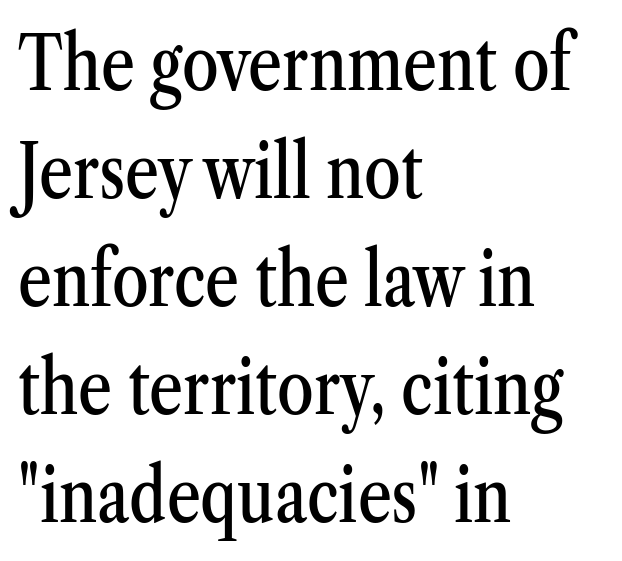
Does extra space separate the letters? No, they use regular spacing. Ordinary non-slanted type is in use. Clear beneath every line of the passage. Little horizontal feet cap the strokes, marking this as serif type.
